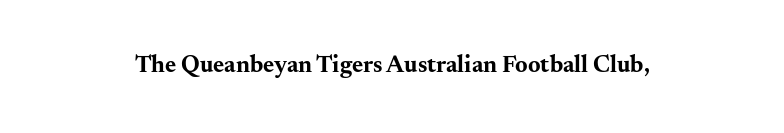
{"italic": "no", "bold": "yes", "underline": "no", "letter_spacing": "normal", "letter_spacing_em": 0.0, "glyph_px": 24}
